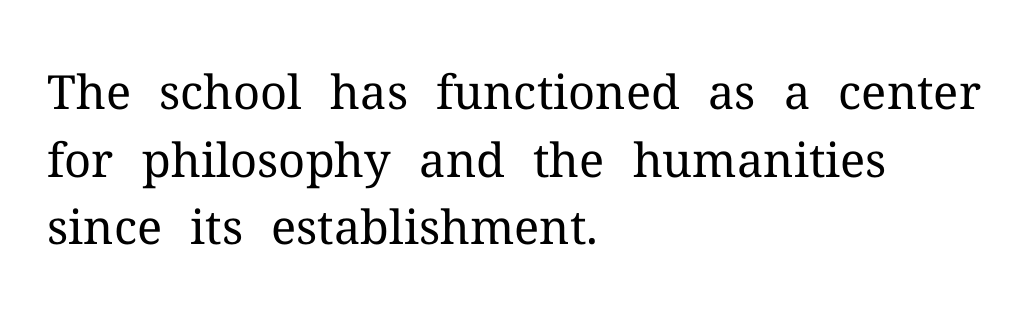
The image shows 47 px regular-weight serif type, upright; set left-aligned, normal line spacing (1.44x), normal letter spacing, not underlined; medium stroke contrast and a medium x-height.
